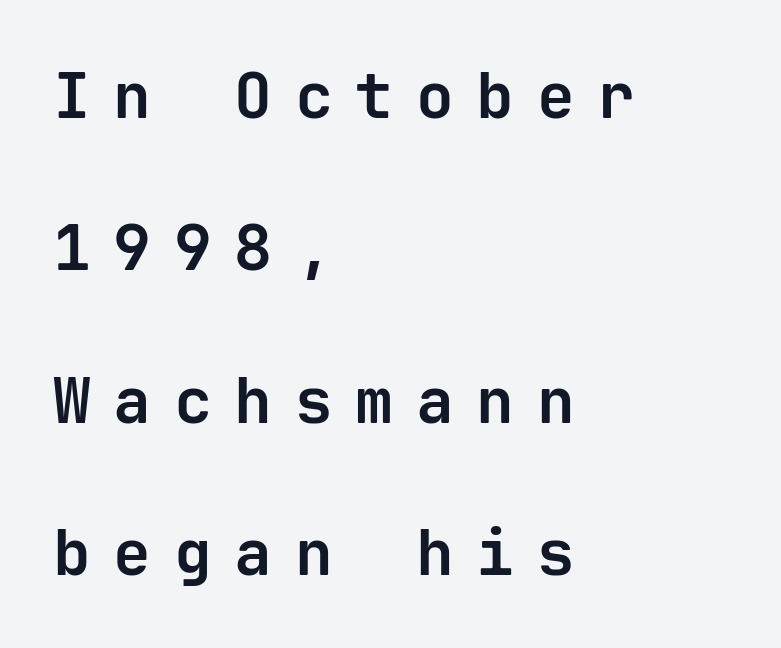
The image shows 63 px bold sans-serif type, upright, monospaced; set left-aligned, loose line spacing (2.42x), unusually wide letter spacing (+0.36 em), not underlined; low stroke contrast and a medium x-height.
